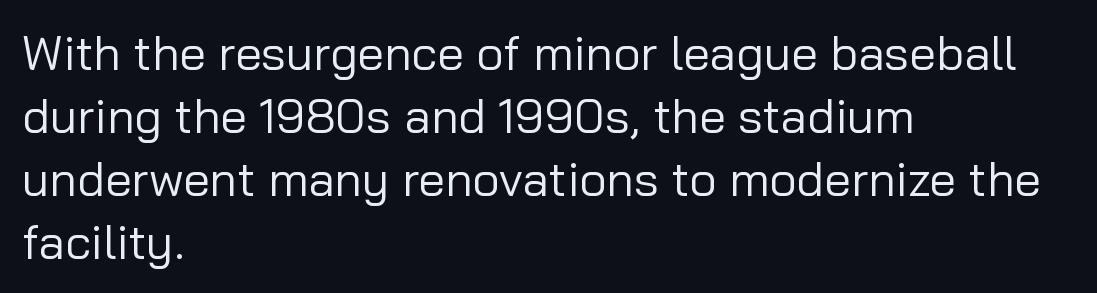
The ragged edge is on the right, which tells us the setting is flush left. Type style note: lacks serifs. A typesetter would call this zero additional tracking. The strokes are not fattened; the text isn't bold. Clear beneath every line of the passage.
